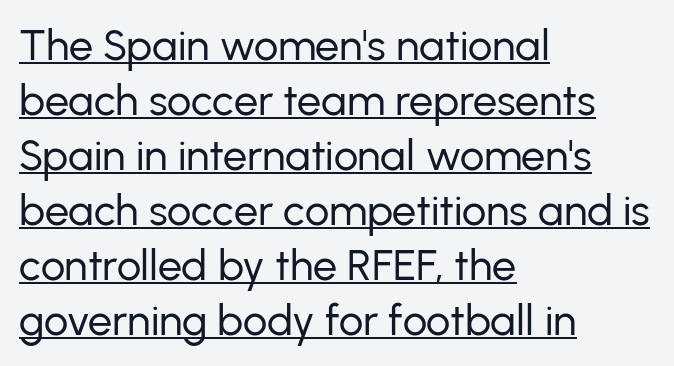
The image shows 43 px regular-weight sans-serif type, upright; set left-aligned, normal line spacing (1.28x), normal letter spacing, underlined; low stroke contrast and a medium x-height.
